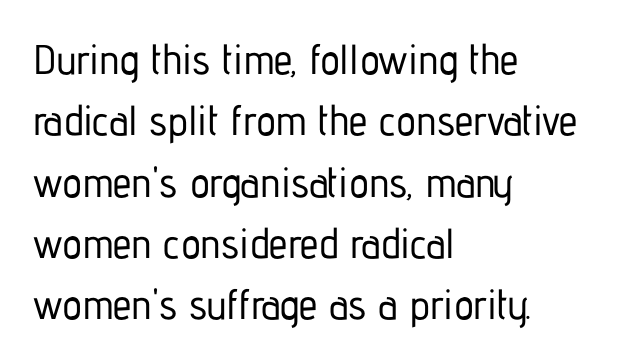
Each row of text sits above clean, open space. Each letter keeps its own natural width here, so spacing adapts to shape. Every character sits straight up, as roman type does. Each word holds together tightly as a unit, with standard inter-letter gaps. Left-aligned paragraph, ragged on the right. This sample uses a sans-serif face.
